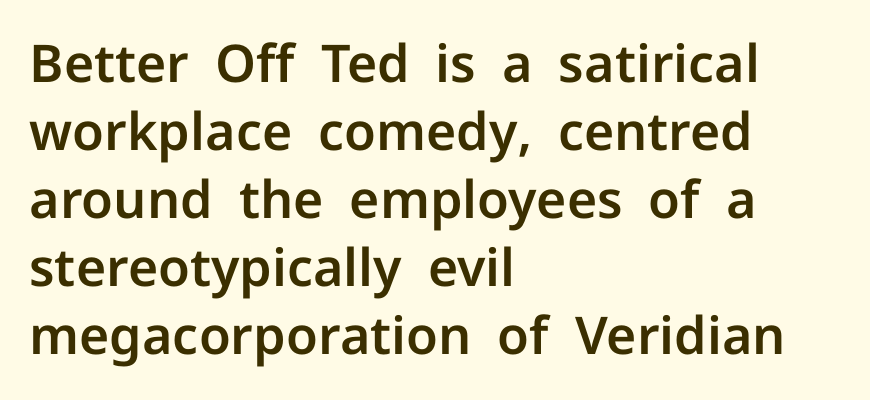
Look at the tracking — it's just the regular setting, nothing added. The face used here is a sans, in the tradition of grotesques and geometrics. Has an underline been added? It has not. Is this a fixed-width face? No — the glyphs have proportional, varying widths. Characters remain perfectly vertical along every line. Line beginnings align vertically; line endings do not.
